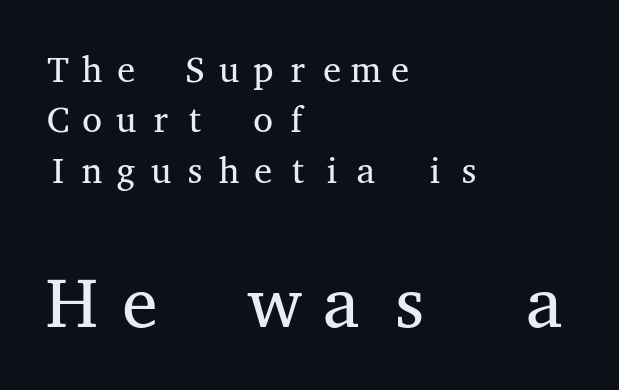
Q: Is the text bold? A: No.
Q: Is the text italic (slanted)? A: No, it is upright.
Q: Is the typeface a serif or a sans-serif typeface? A: Serif.
Q: Is the text underlined? A: No.
Q: How is the paragraph aligned? A: Left-aligned.
Q: Is the spacing between lines tight, normal or loose? A: Normal.
Q: Which block of text is set in a larger size, the first (top) or the second (bottom)? A: The second (bottom) one.
Q: Width (condensed, normal, or wide)? A: Wide.
Q: Stroke contrast? A: Medium.
Q: x-height? A: Medium.
Q: Monospaced? A: Yes.
